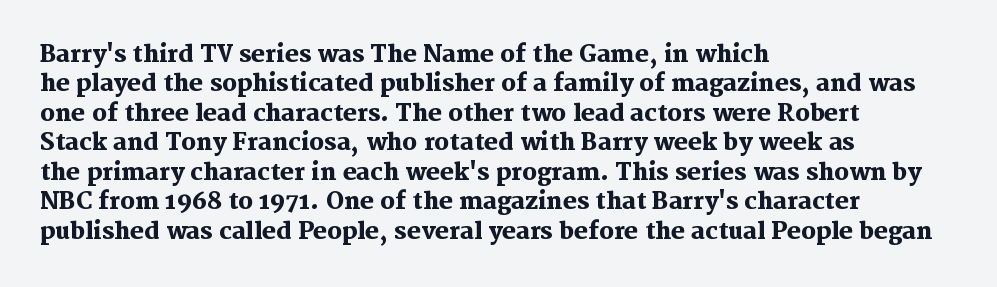
The image shows 23 px bold type, upright; set left-aligned, normal line spacing (1.28x), normal letter spacing, not underlined.
